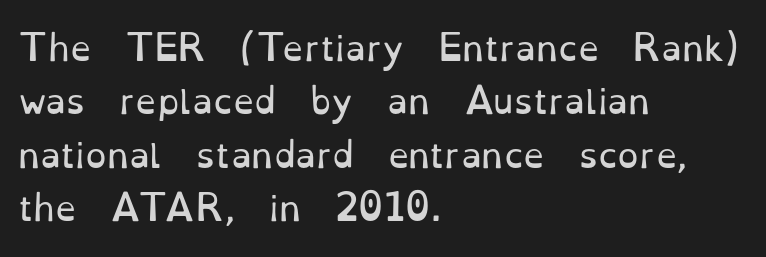
What stands out about the letter spacing? Nothing — it is the standard amount. Looks like regular typesetting: each glyph gets only the width it needs. Summary of weight: not heavy and not bold. The passage shown stacks its lines at a standard gap. This is the regular roman posture of the typeface.
